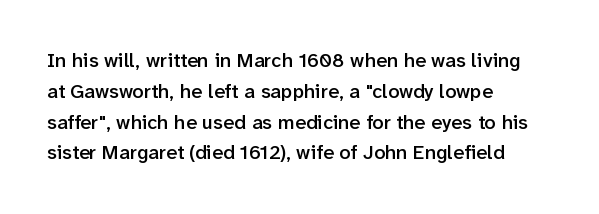
Strokes here are thickened, but only to semibold level. Successive baselines arrive at the customary interval. The axis of the letterforms is exactly vertical. Anything drawn beneath the words? Only blank space. Which margin do the lines hug? The left one — the right edge is uneven. This rendering leaves character spacing at its baseline value.
